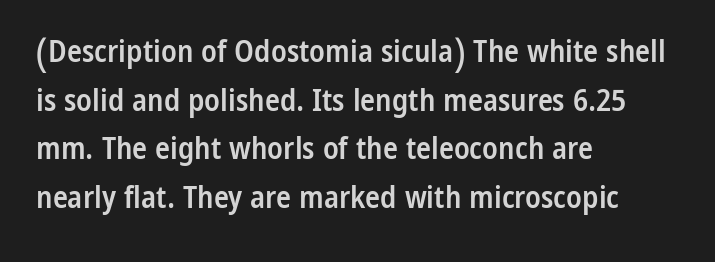
Q: Is the text bold? A: Semi-bold.
Q: Is the text italic (slanted)? A: No, it is upright.
Q: Is the typeface a serif or a sans-serif typeface? A: Sans-serif.
Q: Is the text underlined? A: No.
Q: How is the paragraph aligned? A: Left-aligned.
Q: Is the spacing between letters normal or unusually wide? A: Normal.
Q: Is the spacing between lines tight, normal or loose? A: Normal.
Q: Width (condensed, normal, or wide)? A: Condensed.
Q: Stroke contrast? A: Low.
Q: x-height? A: Medium.
Q: Monospaced? A: No.
